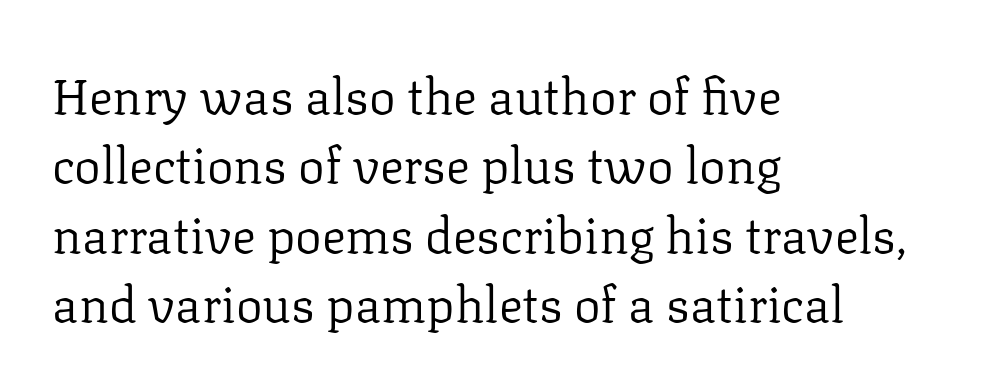
The compositor pushed each line to the left boundary. A normal amount of white space separates one row of letters from the next. This sample has the flowing, uneven cadence of proportional lettering. Just letters on the line, the space beneath them empty. The cut favours lightness, reaching ordinary text weight at its darkest. Does the lettering tilt? It doesn't — this is upright.
